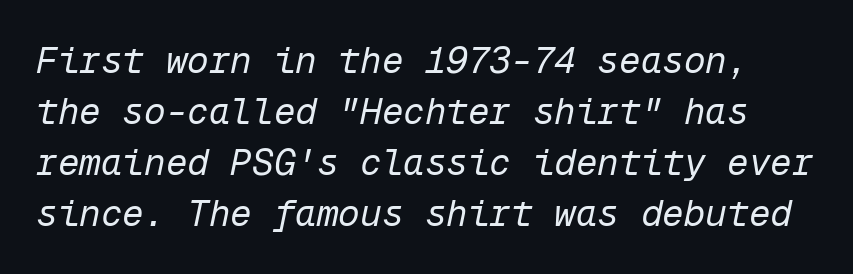
Compared with typical body copy, the letter spacing here is the same. Whoever set this chose a conventional vertical rhythm. Style check: oblique. Every character here occupies the same horizontal width, giving the sample a typewriter-like rhythm. Is the type heavy? It reads as light-to-regular instead. The zone under the glyphs is completely vacant.
